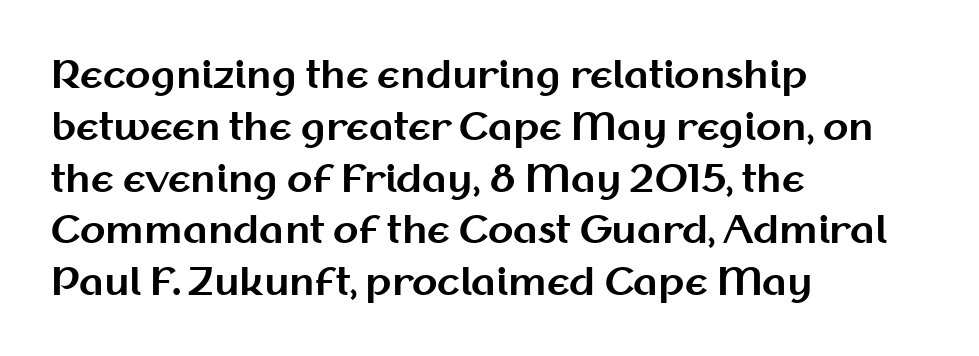
The image shows 37 px bold sans-serif type, upright; set left-aligned, normal line spacing (1.4x), normal letter spacing, not underlined; medium stroke contrast and a medium x-height.
